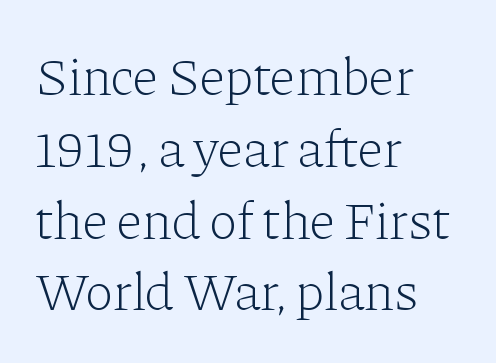
You could not count columns in this text — the font is proportionally spaced. Decoration check: the copy has no underline. Small tapered or slab feet sit at the stroke ends, so this counts as serif. These lines stack with their left ends in a neat column. Counters stay open thanks to moderate or lighter strokes. Every stem runs plumb, perpendicular to the baseline.
